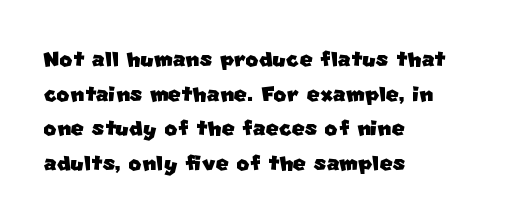
The image shows 28 px sans-serif type; set left-aligned, line spacing 1.24x, normal letter spacing, not underlined; low stroke contrast and a large x-height.
